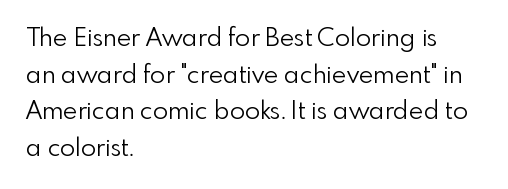
{"italic": "no", "bold": "no", "underline": "no", "align": "left", "line_spacing": "normal", "line_spacing_ratio": 1.47, "letter_spacing": "normal", "letter_spacing_em": 0.0, "glyph_px": 25}
